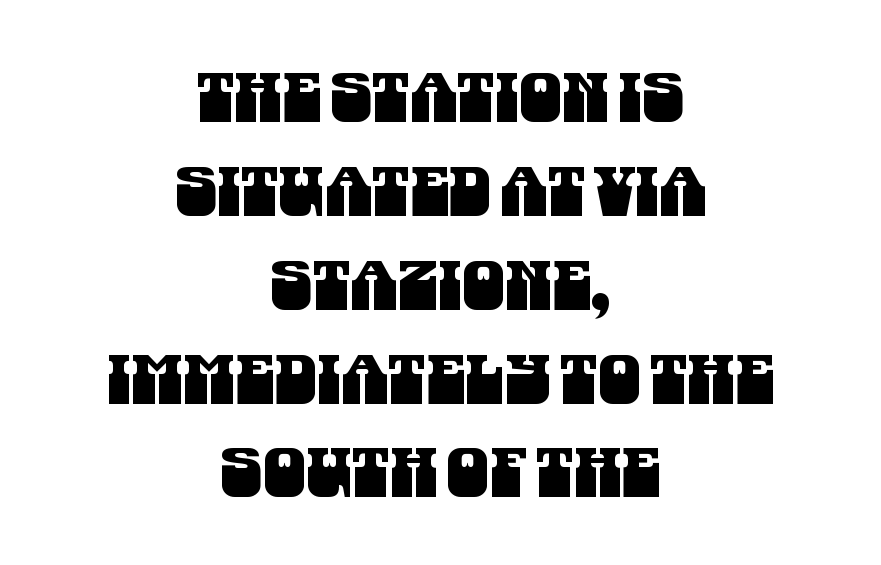
{"serif": "no", "width": "condensed", "stroke_contrast": "medium", "x_height": "large", "monospaced": "no", "underline": "no", "align": "center", "line_spacing": "normal", "line_spacing_ratio": 1.38, "letter_spacing": "normal", "letter_spacing_em": 0.0, "glyph_px": 68}
